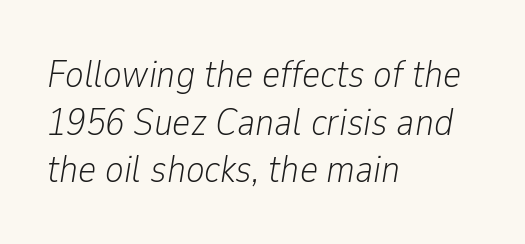
The image shows 39 px light, condensed type, italic (leaning right); set left-aligned, line spacing 1.22x, normal letter spacing, not underlined; low stroke contrast and a medium x-height.
